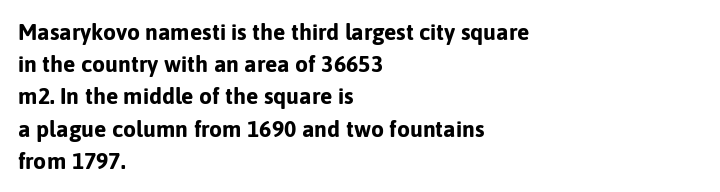
{"italic": "no", "bold": "yes", "underline": "no", "align": "left", "line_spacing": "normal", "line_spacing_ratio": 1.4, "letter_spacing": "normal", "letter_spacing_em": 0.0, "glyph_px": 23}
